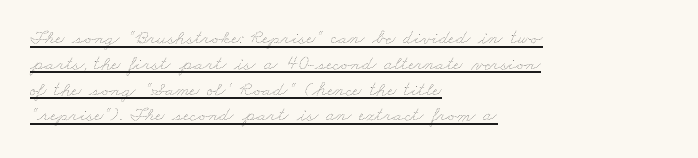
The sample's only ornament is a line tracing under the words. Short note: letters normally spaced. Line beginnings align vertically; line endings do not. Summary of vertical rhythm: regular, with standard interline spacing.
